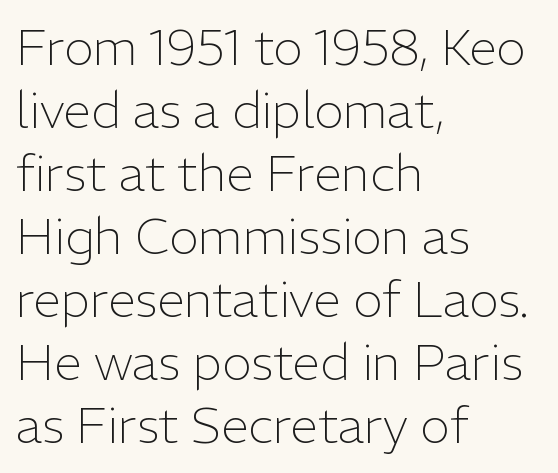
The image shows 50 px light sans-serif type, upright; set left-aligned, normal line spacing (1.26x), normal letter spacing, not underlined; low stroke contrast and a medium x-height.
